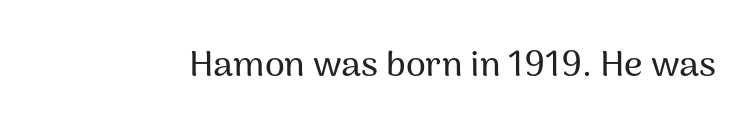
Character widths vary here, with narrow letters taking less room than wide ones. Words float on clear page, feet unadorned. Regarding serifs, this sample does without them. Tall strokes in this sample are plumb rather than angled. Observe the ordinary spacing: letters are neighbours, not strangers.
